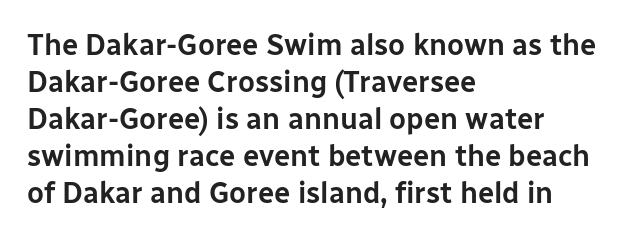
Q: Is the text italic (slanted)? A: No, it is upright.
Q: Is the typeface a serif or a sans-serif typeface? A: Sans-serif.
Q: Is the text underlined? A: No.
Q: How is the paragraph aligned? A: Left-aligned.
Q: Is the spacing between letters normal or unusually wide? A: Normal.
Q: Is the spacing between lines tight, normal or loose? A: Normal.
Q: Width (condensed, normal, or wide)? A: Normal.
Q: Stroke contrast? A: Low.
Q: x-height? A: Medium.
Q: Monospaced? A: No.
